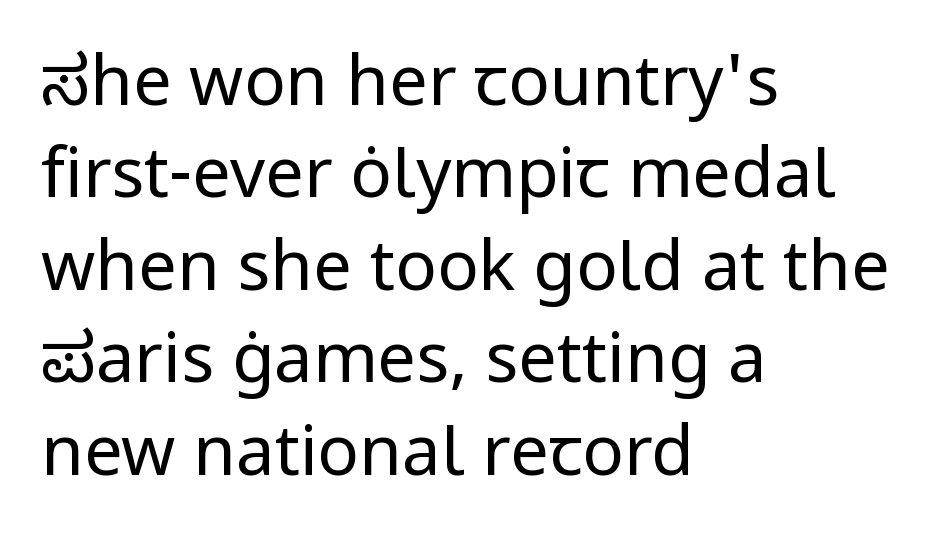
Every stem runs plumb, perpendicular to the baseline. Words float on clear page, feet unadorned. Line starts are locked; line ends wander. The line texture is even and compact thanks to regular tracking. The rendering uses natural spacing where letterforms have individual widths.
